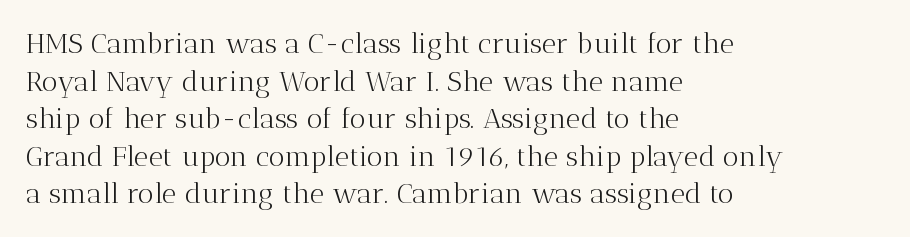
{"serif": "yes", "italic": "no", "bold": "no", "weight": "light", "width": "normal", "stroke_contrast": "medium", "x_height": "medium", "monospaced": "no", "underline": "no", "align": "left", "line_spacing": "normal", "line_spacing_ratio": 1.34, "letter_spacing": "normal", "letter_spacing_em": 0.0, "glyph_px": 28}
